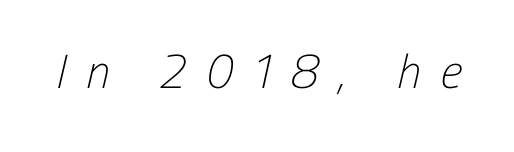
{"serif": "no", "bold": "no", "weight": "light", "width": "condensed", "stroke_contrast": "low", "x_height": "medium", "monospaced": "no", "underline": "no", "letter_spacing": "wide", "letter_spacing_em": 0.41, "glyph_px": 48}
